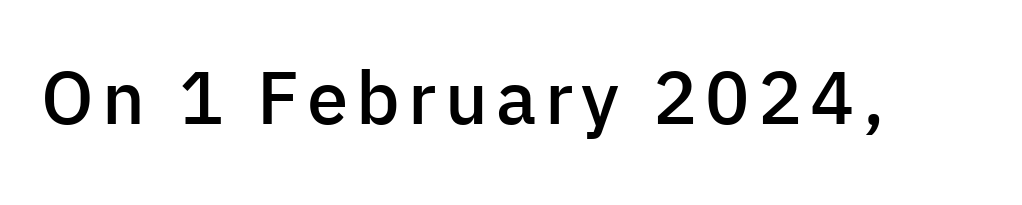
Does the weight exceed regular? Yes, but only to semibold. The baseline area is clear. Each letter keeps its own natural width here, so spacing adapts to shape. Posture: vertical. Unlike a traditional serif, this face leaves its strokes unadorned.
